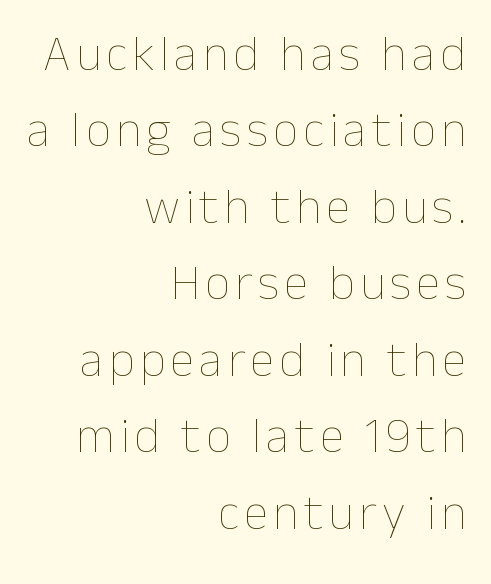
{"italic": "no", "bold": "no", "weight": "thin", "width": "normal", "stroke_contrast": "low", "x_height": "medium", "monospaced": "no", "underline": "no", "align": "right", "line_spacing": "normal", "line_spacing_ratio": 1.53, "glyph_px": 50}
